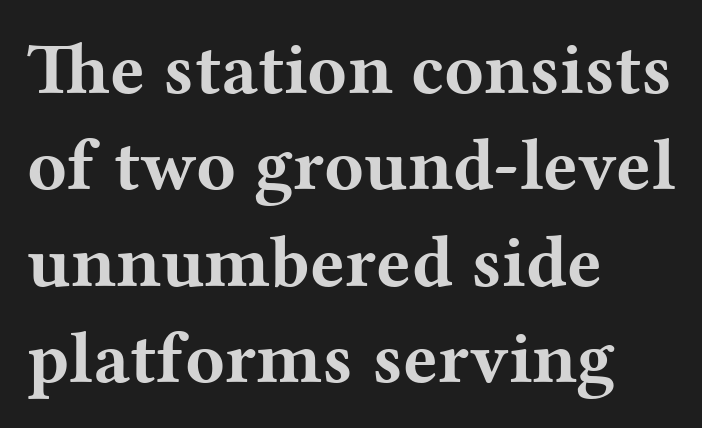
The text block is weighted toward the left margin, trailing off unevenly rightward. Looks like regular typesetting: each glyph gets only the width it needs. Baseline-to-baseline distance is the conventional proportion of letter height. Between one letter and the next there's only the usual sliver of space.
